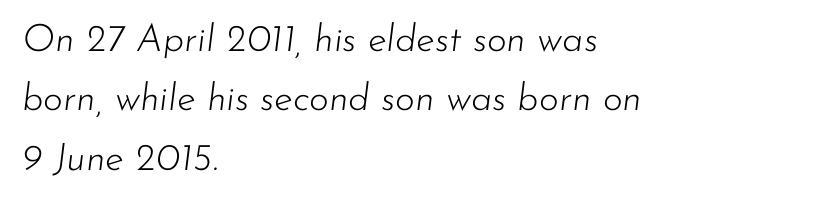
Q: Is the text bold? A: No.
Q: Is the text italic (slanted)? A: Yes, it leans right by about 7 degrees.
Q: Is the text underlined? A: No.
Q: How is the paragraph aligned? A: Left-aligned.
Q: Is the spacing between letters normal or unusually wide? A: Normal.
Q: Is the spacing between lines tight, normal or loose? A: Normal.
Q: Width (condensed, normal, or wide)? A: Normal.
Q: Stroke contrast? A: Low.
Q: x-height? A: Small.
Q: Monospaced? A: No.
